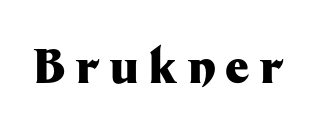
In terms of letterform style, serifs are entirely absent. The glyphs have the mass of a bold cut. Anything drawn beneath the words? Only blank space. Ascenders rise straight up at ninety degrees. Each word looks stretched out because of the extra space between its letters.
